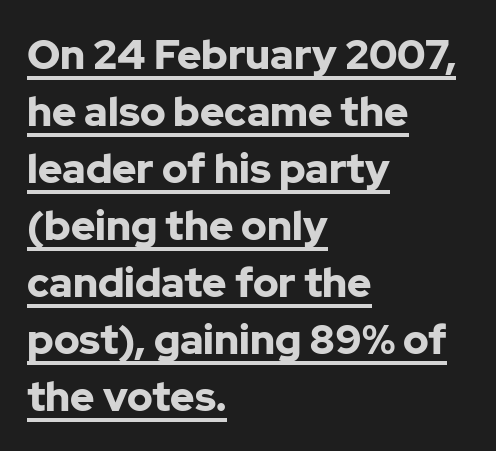
The image shows 41 px bold sans-serif type, upright; set left-aligned, normal line spacing (1.39x), normal letter spacing, underlined; low stroke contrast and a medium x-height.
